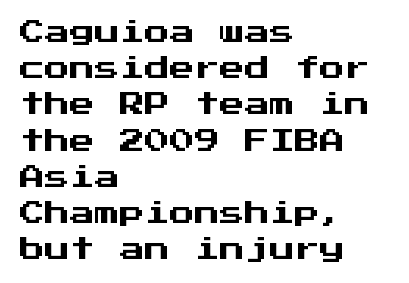
{"italic": "no", "underline": "no", "align": "left", "line_spacing": "normal", "line_spacing_ratio": 1.45, "letter_spacing": "normal", "letter_spacing_em": 0.0, "glyph_px": 25}
